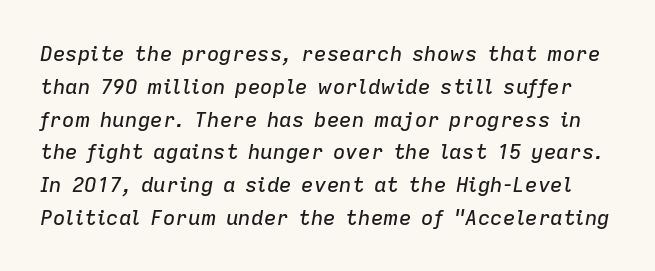
The image shows 21 px text type, italic (leaning right); set normal line spacing (1.56x), normal letter spacing, not underlined.
